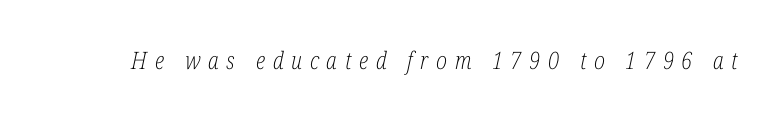
{"italic": "yes", "lean": "right", "slant_degrees": 12, "bold": "no", "underline": "no", "letter_spacing": "wide", "letter_spacing_em": 0.32, "glyph_px": 24}
